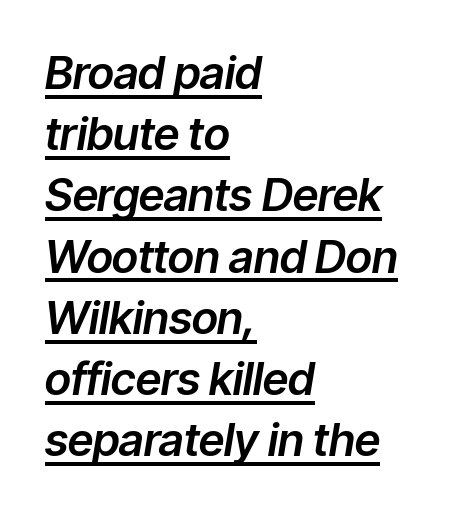
The image shows 45 px text type, italic (leaning right); set left-aligned, normal line spacing (1.36x), normal letter spacing, underlined; low stroke contrast and a medium x-height.
